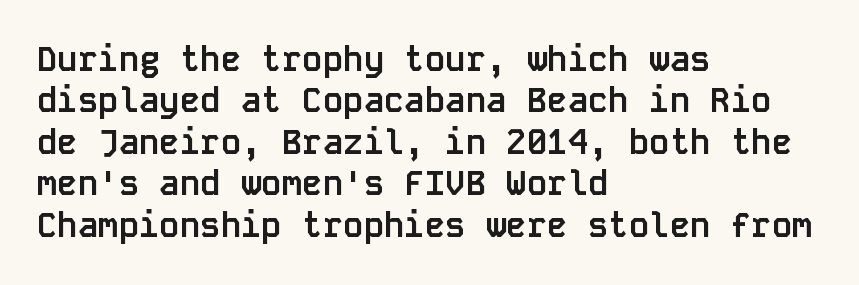
How are the letters spaced? Ordinarily, with no added tracking. Quick note: underline off. The face used here is monospaced, like something from a code editor. This rendering uses left alignment, leaving the right contour irregular.
